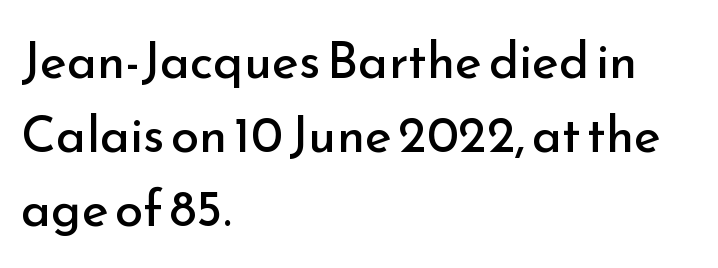
The image shows 51 px regular-weight sans-serif type, upright; set left-aligned, normal line spacing (1.45x), normal letter spacing, not underlined; low stroke contrast and a small x-height.
